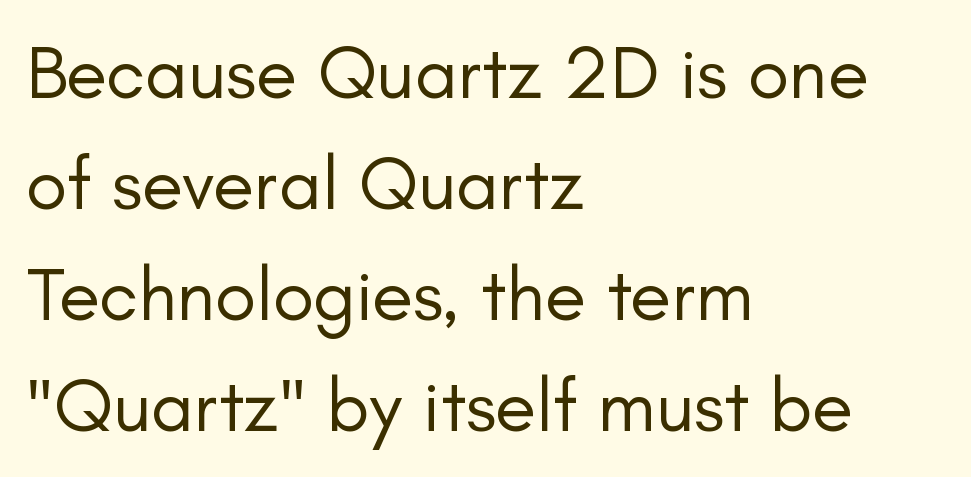
The image shows 76 px regular-weight sans-serif type, upright; set left-aligned, normal line spacing (1.46x), normal letter spacing, not underlined; low stroke contrast and a small x-height.
